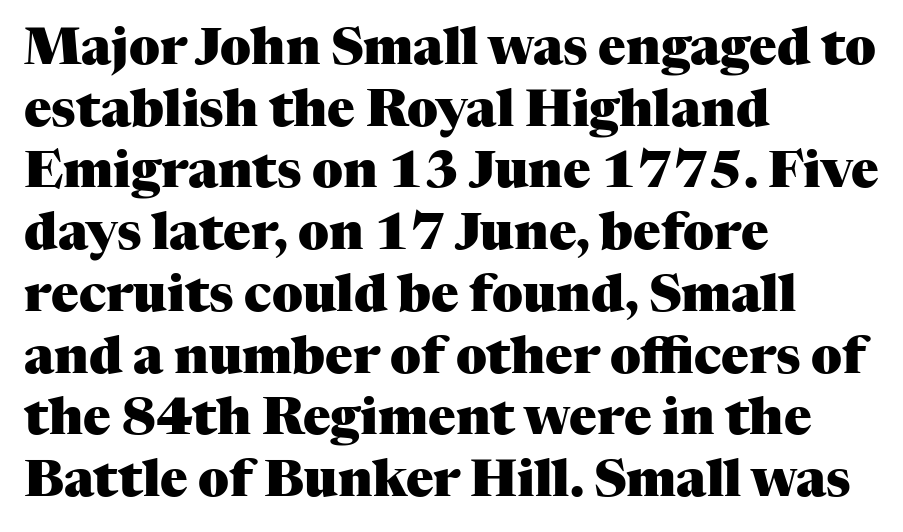
{"serif": "yes", "italic": "no", "bold": "yes", "weight": "heavy", "width": "normal", "stroke_contrast": "medium", "x_height": "medium", "monospaced": "no", "underline": "no", "align": "left", "line_spacing_ratio": 1.21, "letter_spacing": "normal", "letter_spacing_em": 0.0, "glyph_px": 51}
